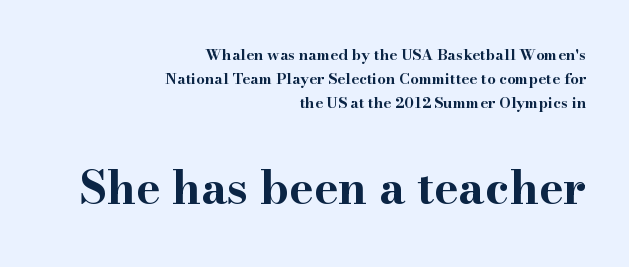
Short note: letters normally spaced. Here the designer chose a conventional face with non-uniform glyph widths. Block two is the big one; block one sits smaller above it. Regarding serifs, this sample has them.
